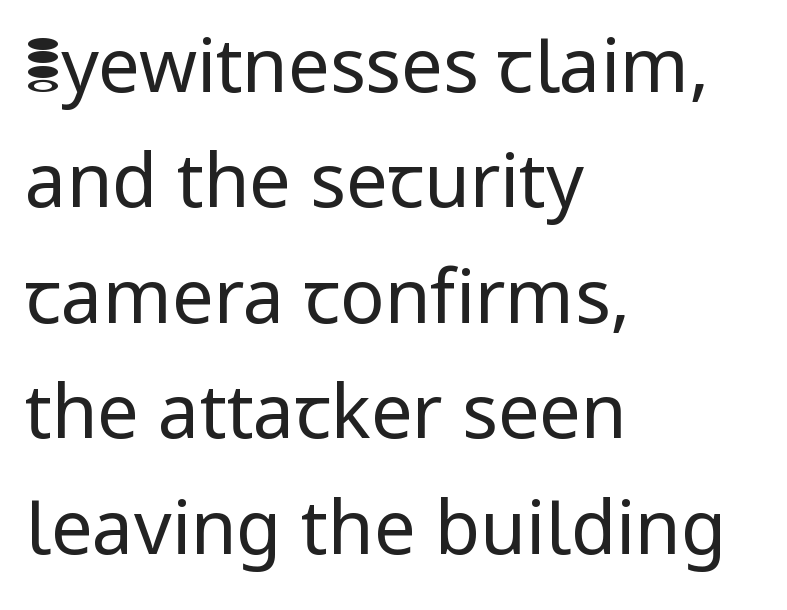
Casual observation: everything's shoved over to the left. The font's upright variant was chosen for this text. A typesetter would call this proportional, since set widths differ per character. Anything drawn beneath the words? Only blank space. The face used here is rendered with its standard letterfit. In terms of leading, this rendering sits right in the middle.
